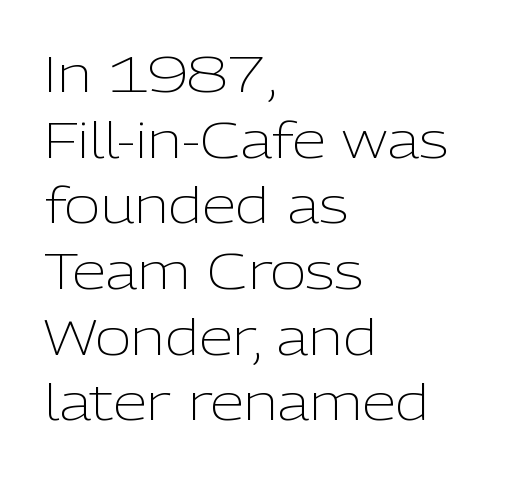
The face used here is proportionally spaced, like ordinary book or web type. The rendering keeps characters at their native spacing. You can tell it's not italic because the verticals are truly vertical. The rag falls on the right side of this text block. Each new line begins a customary step beneath the previous one. These lines are composed in type without serifs.
